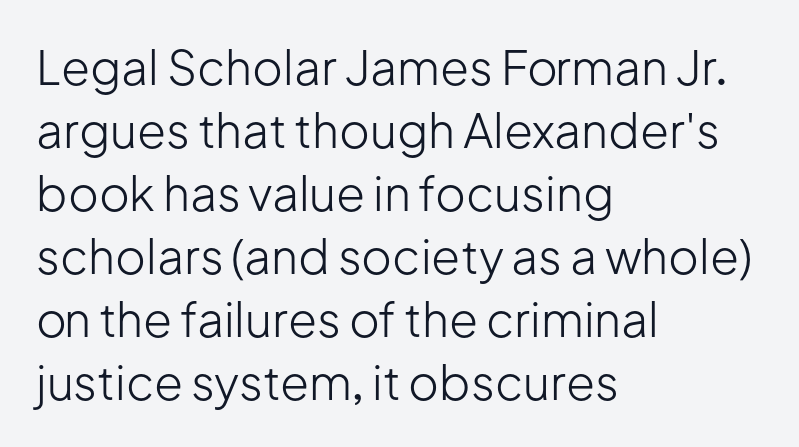
If you drew a line through each stem, it would be perfectly vertical. This sample has the flowing, uneven cadence of proportional lettering. The weight tops out at a normal text grade. Quick note: interline space is typical. Alignment: flush left.
